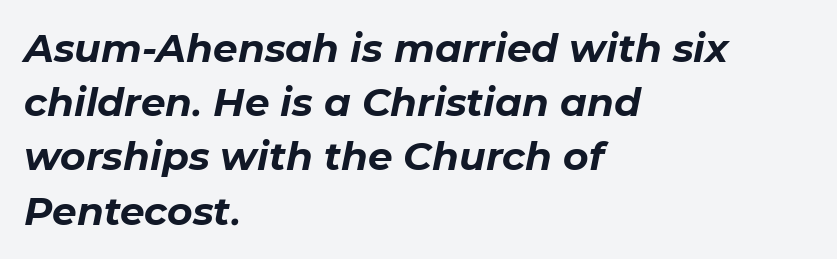
{"italic": "yes", "lean": "right", "slant_degrees": 11, "bold": "yes", "weight": "bold", "width": "normal", "stroke_contrast": "low", "x_height": "medium", "monospaced": "no", "underline": "no", "align": "left", "line_spacing": "normal", "line_spacing_ratio": 1.39, "letter_spacing": "normal", "letter_spacing_em": 0.0, "glyph_px": 39}
